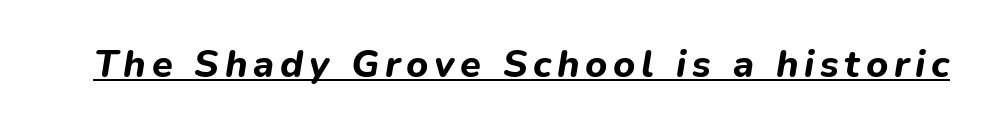
The rendering uses natural spacing where letterforms have individual widths. Strokes here are thick enough to call this a true bold. You can see a thin bar hugging the bottom of the glyphs. Notice how the stems are inclined rather than vertical — that's the hallmark of italics.
